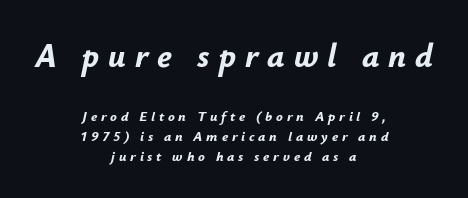
{"italic": "yes", "lean": "right", "slant_degrees": 12, "bold": "yes", "weight": "bold", "width": "normal", "stroke_contrast": "low", "x_height": "small", "monospaced": "no", "underline": "no", "align": "center", "line_spacing": "normal", "line_spacing_ratio": 1.43, "letter_spacing": "wide", "letter_spacing_em": 0.27, "larger_block": "first", "size_ratio": 2.36, "glyph_px": 33}
